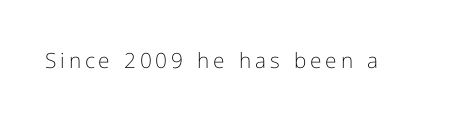
Nope, not italic — everything's standing straight. Weight: regular or lighter. This rendering features lettering with no underline.
